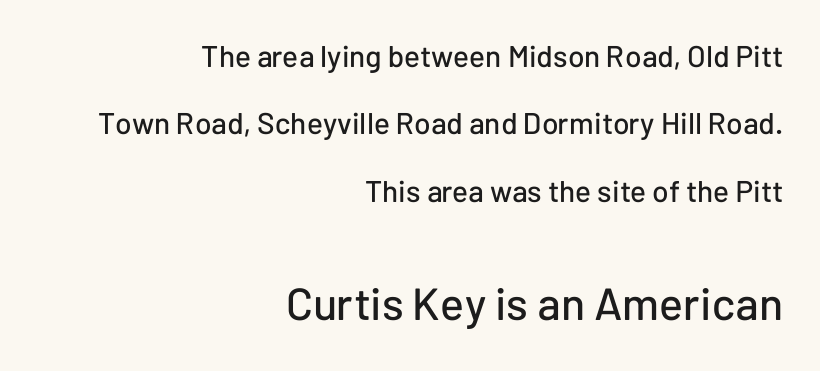
Q: Is the text italic (slanted)? A: No, it is upright.
Q: Is the typeface a serif or a sans-serif typeface? A: Sans-serif.
Q: Is the text underlined? A: No.
Q: How is the paragraph aligned? A: Right-aligned.
Q: Is the spacing between letters normal or unusually wide? A: Normal.
Q: Is the spacing between lines tight, normal or loose? A: Loose.
Q: Which block of text is set in a larger size, the first (top) or the second (bottom)? A: The second (bottom) one.
Q: Width (condensed, normal, or wide)? A: Normal.
Q: Stroke contrast? A: Low.
Q: x-height? A: Medium.
Q: Monospaced? A: No.
